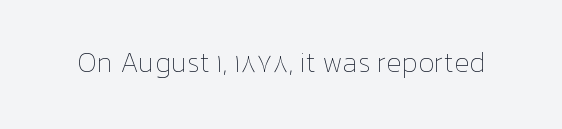
{"italic": "no", "bold": "no", "weight": "thin", "width": "normal", "stroke_contrast": "low", "x_height": "medium", "monospaced": "no", "underline": "no", "letter_spacing": "normal", "letter_spacing_em": 0.0, "glyph_px": 28}
